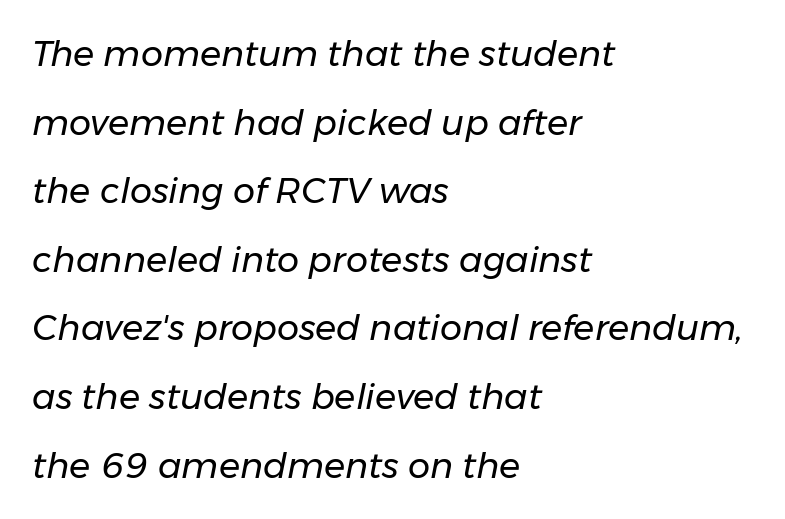
Q: Is the text bold? A: No.
Q: Is the text italic (slanted)? A: Yes, it leans right by about 11 degrees.
Q: Is the text underlined? A: No.
Q: How is the paragraph aligned? A: Left-aligned.
Q: Is the spacing between letters normal or unusually wide? A: Normal.
Q: Is the spacing between lines tight, normal or loose? A: Loose.
Q: Width (condensed, normal, or wide)? A: Normal.
Q: Stroke contrast? A: Low.
Q: x-height? A: Medium.
Q: Monospaced? A: No.
